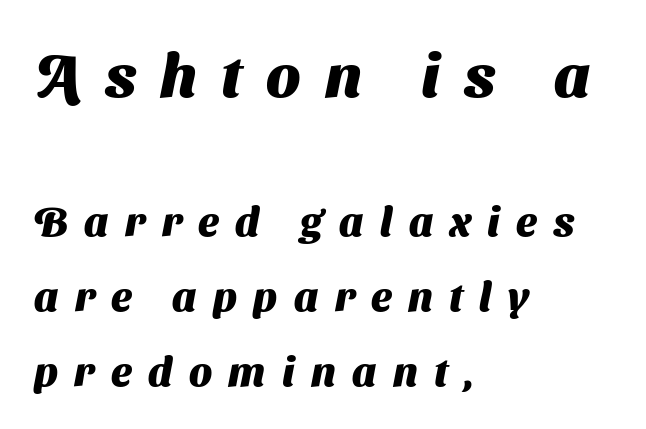
Q: Is the text bold? A: Yes.
Q: Is the typeface a serif or a sans-serif typeface? A: Sans-serif.
Q: Is the text underlined? A: No.
Q: How is the paragraph aligned? A: Left-aligned.
Q: Is the spacing between letters normal or unusually wide? A: Unusually wide.
Q: Which block of text is set in a larger size, the first (top) or the second (bottom)? A: The first (top) one.
Q: Width (condensed, normal, or wide)? A: Normal.
Q: Stroke contrast? A: Medium.
Q: x-height? A: Medium.
Q: Monospaced? A: No.
